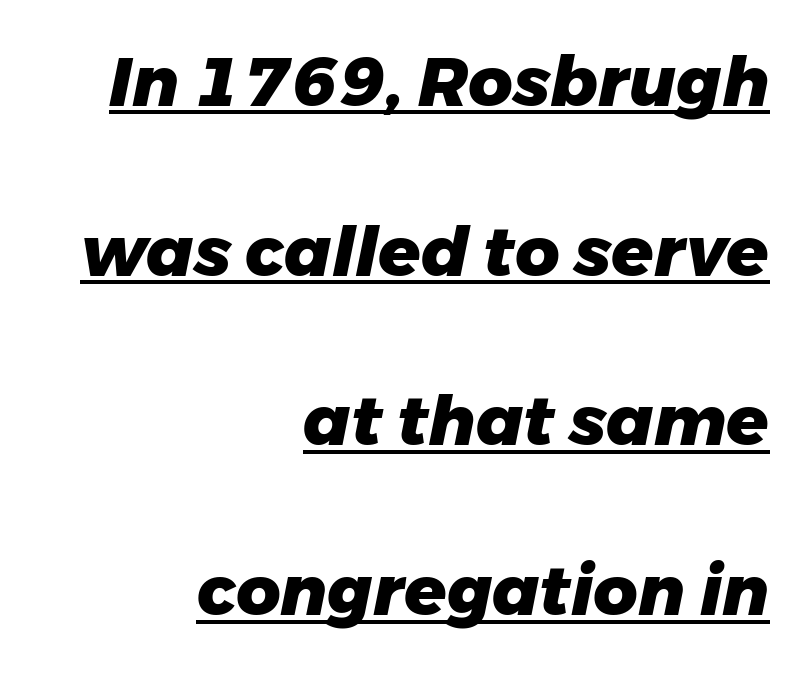
Chunky letters — that's bold for sure. Quick note: interline space is abundant. Note the varied advance widths — an 'i' is clearly narrower than an 'm'. You can see a thin bar hugging the bottom of the glyphs. Each line ends at the same right margin while the left side varies. Words appear dense and cohesive because spacing is normal.
